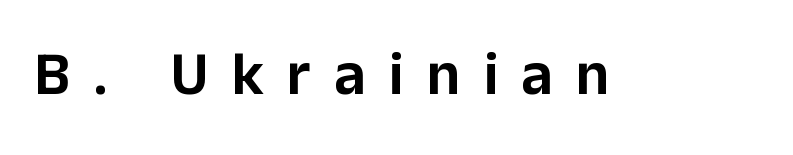
Q: Is the text italic (slanted)? A: No, it is upright.
Q: Is the typeface a serif or a sans-serif typeface? A: Sans-serif.
Q: Is the text underlined? A: No.
Q: Is the spacing between letters normal or unusually wide? A: Unusually wide.
Q: Width (condensed, normal, or wide)? A: Normal.
Q: Stroke contrast? A: Low.
Q: x-height? A: Medium.
Q: Monospaced? A: No.
